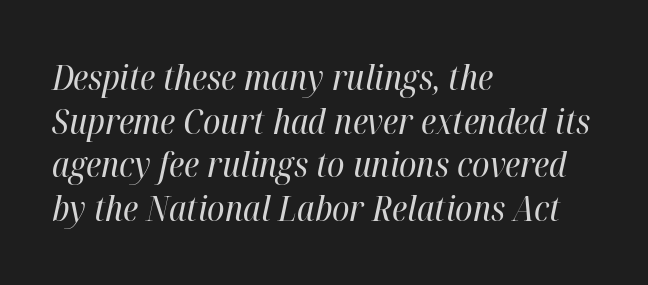
Spacing verdict: proportional, widths tailored to each character. Ink coverage per letter is moderate at most. Italic? Definitely — the glyphs are oblique. What stands out about the letter spacing? Nothing — it is the standard amount. One-word summary of the alignment: left.
